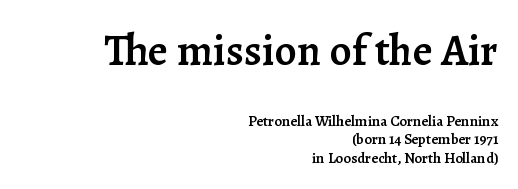
Q: Is the text bold? A: Semi-bold.
Q: Is the text italic (slanted)? A: No, it is upright.
Q: Is the typeface a serif or a sans-serif typeface? A: Serif.
Q: Is the text underlined? A: No.
Q: How is the paragraph aligned? A: Right-aligned.
Q: Is the spacing between letters normal or unusually wide? A: Normal.
Q: Which block of text is set in a larger size, the first (top) or the second (bottom)? A: The first (top) one.
Q: Width (condensed, normal, or wide)? A: Normal.
Q: Stroke contrast? A: Low.
Q: x-height? A: Medium.
Q: Monospaced? A: No.
